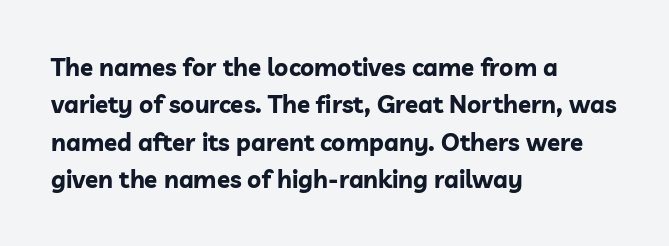
{"italic": "no", "bold": "yes", "underline": "no", "align": "left", "line_spacing": "normal", "line_spacing_ratio": 1.56, "letter_spacing": "normal", "letter_spacing_em": 0.0, "glyph_px": 24}
